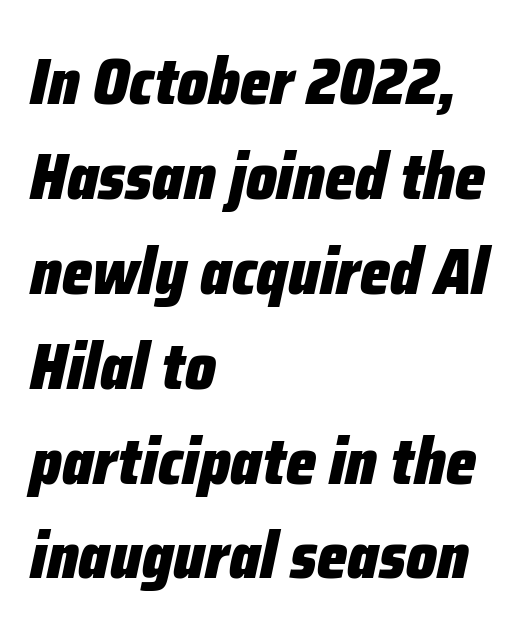
Q: Is the text bold? A: Yes.
Q: Is the text italic (slanted)? A: Yes, it leans right by about 12 degrees.
Q: Is the text underlined? A: No.
Q: How is the paragraph aligned? A: Left-aligned.
Q: Is the spacing between letters normal or unusually wide? A: Normal.
Q: Is the spacing between lines tight, normal or loose? A: Normal.
Q: Width (condensed, normal, or wide)? A: Condensed.
Q: Stroke contrast? A: Low.
Q: x-height? A: Medium.
Q: Monospaced? A: No.
